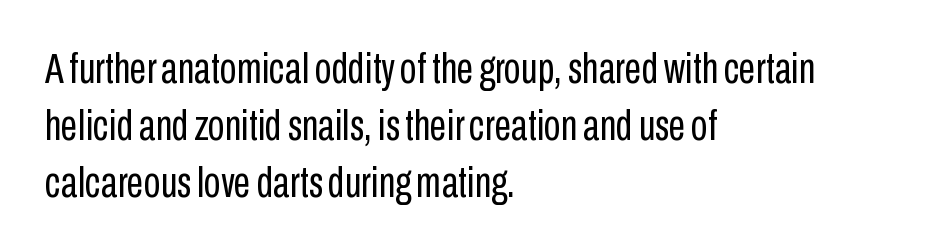
The image shows 43 px regular-weight, condensed sans-serif type, upright; set left-aligned, normal line spacing (1.32x), normal letter spacing, not underlined; low stroke contrast and a medium x-height.
